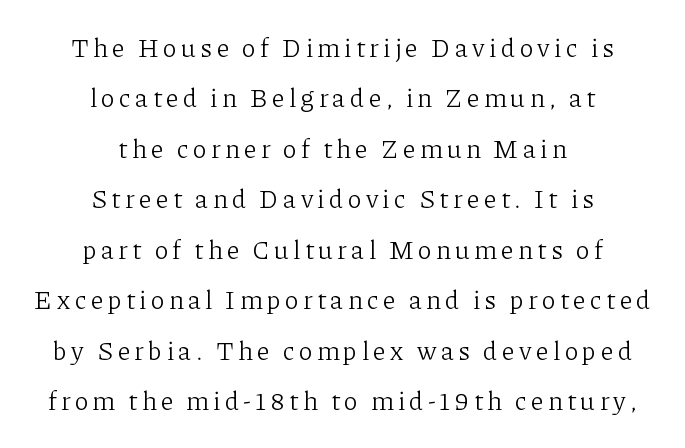
Q: Is the text bold? A: No.
Q: Is the text italic (slanted)? A: No, it is upright.
Q: Is the text underlined? A: No.
Q: How is the paragraph aligned? A: Centered.
Q: Is the spacing between lines tight, normal or loose? A: Loose.
